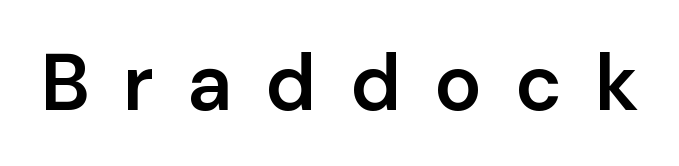
Q: Is the text bold? A: Semi-bold.
Q: Is the text italic (slanted)? A: No, it is upright.
Q: Is the typeface a serif or a sans-serif typeface? A: Sans-serif.
Q: Is the text underlined? A: No.
Q: Is the spacing between letters normal or unusually wide? A: Unusually wide.
Q: Width (condensed, normal, or wide)? A: Normal.
Q: Stroke contrast? A: Low.
Q: x-height? A: Medium.
Q: Monospaced? A: No.
